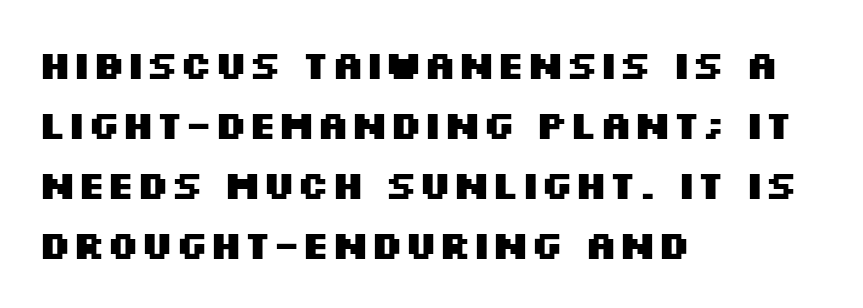
Q: Is the text bold? A: Yes.
Q: Is the text italic (slanted)? A: No, it is upright.
Q: Is the typeface a serif or a sans-serif typeface? A: Sans-serif.
Q: Is the text underlined? A: No.
Q: How is the paragraph aligned? A: Left-aligned.
Q: Is the spacing between letters normal or unusually wide? A: Normal.
Q: Is the spacing between lines tight, normal or loose? A: Normal.
Q: Width (condensed, normal, or wide)? A: Wide.
Q: Stroke contrast? A: Medium.
Q: x-height? A: Large.
Q: Monospaced? A: No.
